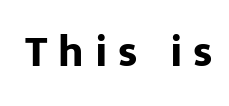
{"serif": "no", "italic": "no", "bold": "yes", "weight": "bold", "width": "normal", "stroke_contrast": "low", "x_height": "medium", "monospaced": "no", "underline": "no", "letter_spacing": "wide", "letter_spacing_em": 0.25, "glyph_px": 44}
